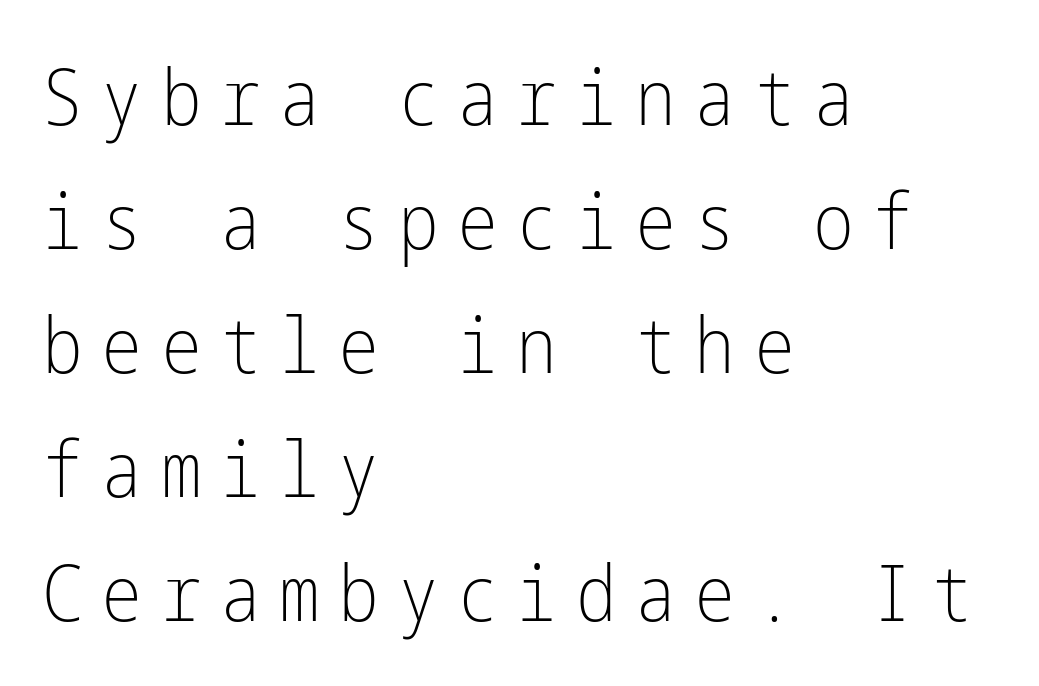
{"serif": "no", "italic": "no", "bold": "no", "weight": "light", "width": "condensed", "stroke_contrast": "low", "x_height": "medium", "underline": "no", "align": "left", "line_spacing": "normal", "line_spacing_ratio": 1.61, "letter_spacing": "wide", "letter_spacing_em": 0.24, "glyph_px": 77}
